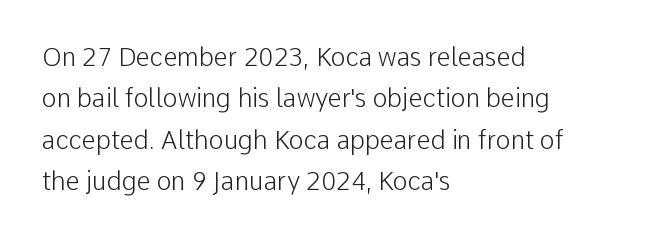
{"italic": "no", "bold": "no", "underline": "no", "align": "left", "line_spacing": "normal", "line_spacing_ratio": 1.66, "letter_spacing": "normal", "letter_spacing_em": 0.0, "glyph_px": 25}
